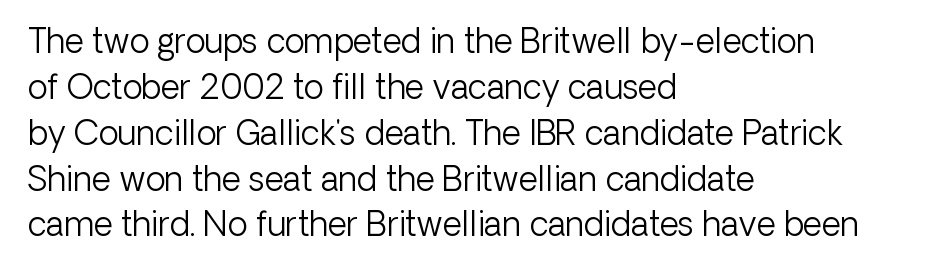
Q: Is the text bold? A: No.
Q: Is the text italic (slanted)? A: No, it is upright.
Q: Is the typeface a serif or a sans-serif typeface? A: Sans-serif.
Q: Is the text underlined? A: No.
Q: How is the paragraph aligned? A: Left-aligned.
Q: Is the spacing between letters normal or unusually wide? A: Normal.
Q: Is the spacing between lines tight, normal or loose? A: Normal.
Q: Width (condensed, normal, or wide)? A: Normal.
Q: Stroke contrast? A: Low.
Q: x-height? A: Medium.
Q: Monospaced? A: No.
